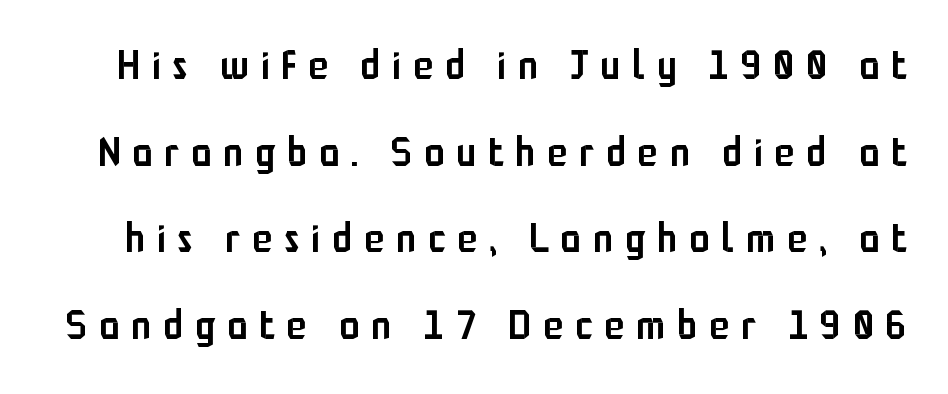
The image shows 41 px semibold, condensed sans-serif type, upright; set loose line spacing (2.11x), unusually wide letter spacing (+0.29 em), not underlined; low stroke contrast and a medium x-height.
